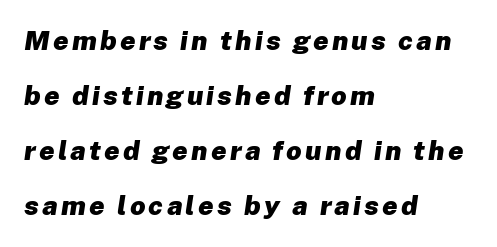
{"italic": "yes", "lean": "right", "slant_degrees": 8, "bold": "yes", "underline": "no", "align": "left", "line_spacing": "loose", "line_spacing_ratio": 2.04, "glyph_px": 27}
